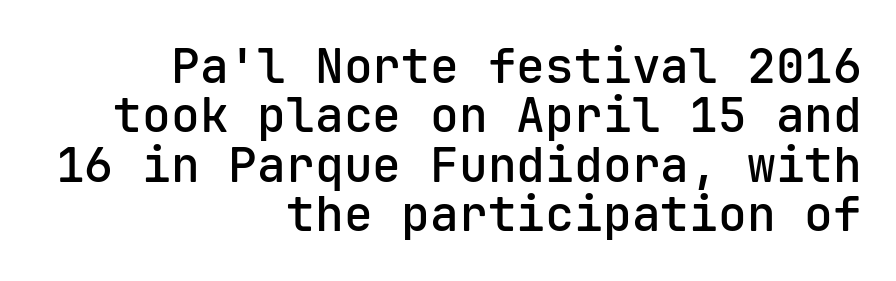
{"serif": "no", "italic": "no", "bold": "semi", "weight": "semibold", "width": "normal", "stroke_contrast": "low", "x_height": "medium", "monospaced": "yes", "underline": "no", "align": "right", "line_spacing": "tight", "line_spacing_ratio": 1.03, "letter_spacing": "normal", "letter_spacing_em": 0.0, "glyph_px": 48}
